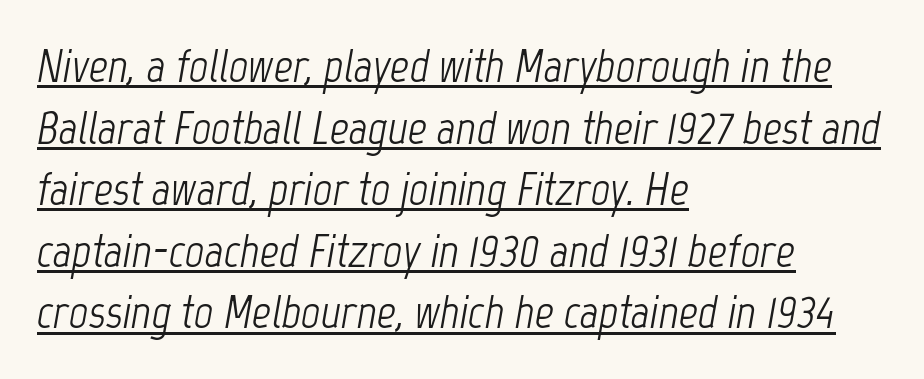
Q: Is the text bold? A: No.
Q: Is the text italic (slanted)? A: Yes, it leans right by about 12 degrees.
Q: Is the text underlined? A: Yes.
Q: How is the paragraph aligned? A: Left-aligned.
Q: Is the spacing between letters normal or unusually wide? A: Normal.
Q: Is the spacing between lines tight, normal or loose? A: Normal.
Q: Width (condensed, normal, or wide)? A: Condensed.
Q: Stroke contrast? A: Low.
Q: x-height? A: Medium.
Q: Monospaced? A: No.
